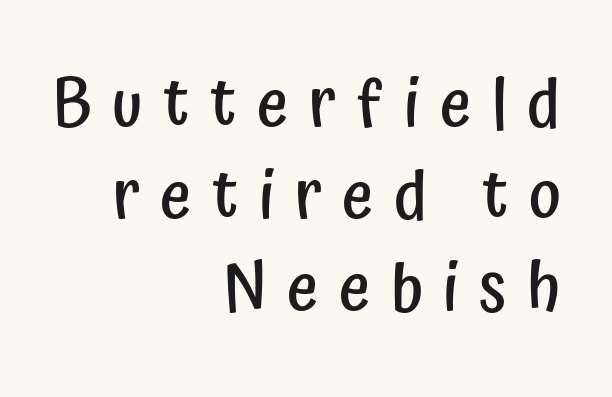
The image shows 68 px semibold, condensed sans-serif type, upright; set right-aligned, normal line spacing (1.35x), unusually wide letter spacing (+0.3 em), not underlined; low stroke contrast and a medium x-height.
